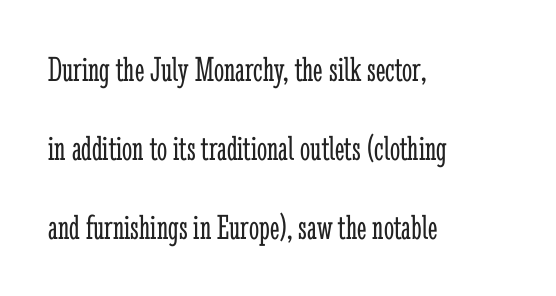
{"serif": "yes", "italic": "no", "bold": "no", "weight": "light", "width": "condensed", "stroke_contrast": "low", "x_height": "medium", "monospaced": "no", "underline": "no", "align": "left", "line_spacing": "loose", "line_spacing_ratio": 2.19, "letter_spacing": "normal", "letter_spacing_em": 0.0, "glyph_px": 36}
